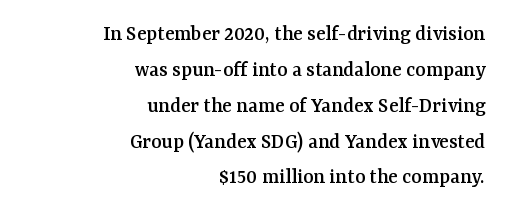
The vertical gap from one line to the next is medium. This is roman type, the default non-slanted kind. Rule under the text: the space is simply empty. Compared with typical body copy, the letter spacing here is the same. The lines in this sample share a right terminus and differ only in where they begin.
